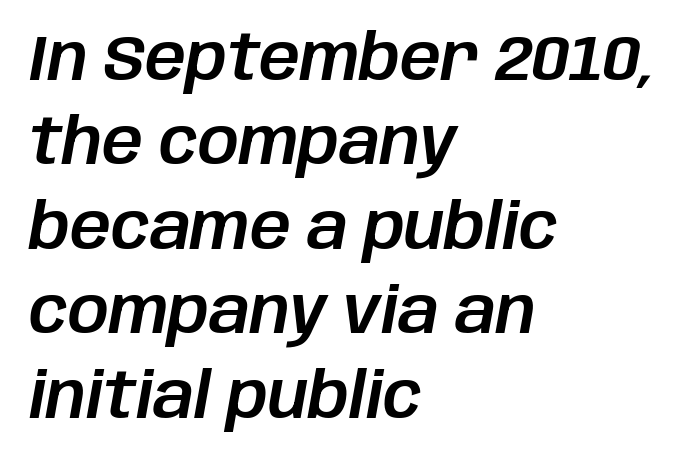
Q: Is the text italic (slanted)? A: Yes, it leans right by about 10 degrees.
Q: Is the text underlined? A: No.
Q: How is the paragraph aligned? A: Left-aligned.
Q: Is the spacing between letters normal or unusually wide? A: Normal.
Q: Is the spacing between lines tight, normal or loose? A: Normal.
Q: Width (condensed, normal, or wide)? A: Normal.
Q: Stroke contrast? A: Low.
Q: x-height? A: Large.
Q: Monospaced? A: No.
